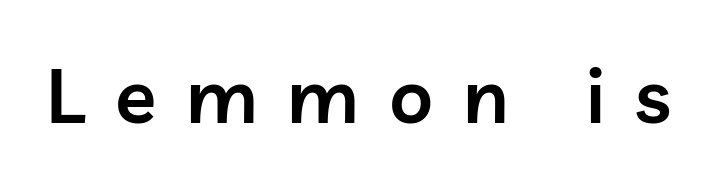
{"serif": "no", "italic": "no", "bold": "semi", "weight": "semibold", "width": "normal", "stroke_contrast": "low", "x_height": "medium", "monospaced": "no", "underline": "no", "letter_spacing": "wide", "letter_spacing_em": 0.39, "glyph_px": 76}
